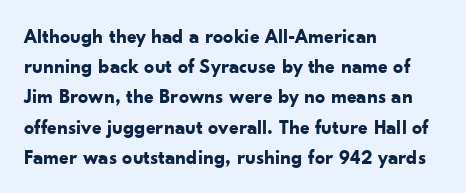
{"italic": "no", "bold": "yes", "underline": "no", "align": "left", "line_spacing": "normal", "line_spacing_ratio": 1.51, "letter_spacing": "normal", "letter_spacing_em": 0.0, "glyph_px": 20}
